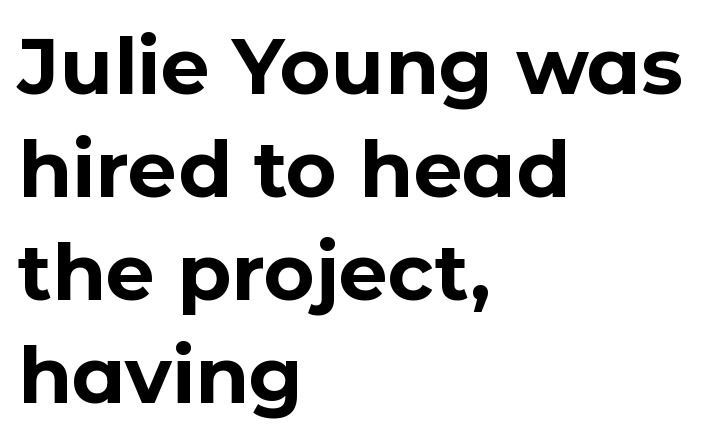
Does the lettering tilt? It doesn't — this is upright. This rendering leaves character spacing at its baseline value. Font category for this specimen: sans-serif. Visually the block forms a straight wall on the left and a jagged coastline on the right.
